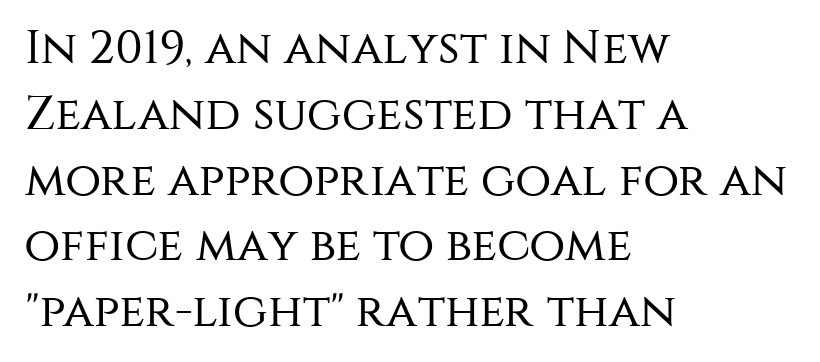
{"serif": "no", "italic": "no", "bold": "no", "weight": "regular", "width": "normal", "stroke_contrast": "medium", "x_height": "large", "monospaced": "no", "underline": "no", "align": "left", "line_spacing": "normal", "line_spacing_ratio": 1.4, "letter_spacing": "normal", "letter_spacing_em": 0.0, "glyph_px": 47}
